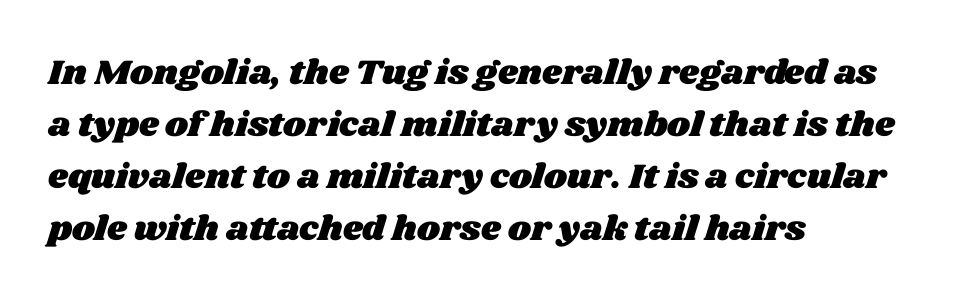
Q: Is the text underlined? A: No.
Q: How is the paragraph aligned? A: Left-aligned.
Q: Is the spacing between letters normal or unusually wide? A: Normal.
Q: Is the spacing between lines tight, normal or loose? A: Normal.
Q: Width (condensed, normal, or wide)? A: Wide.
Q: Stroke contrast? A: Medium.
Q: x-height? A: Large.
Q: Monospaced? A: No.
